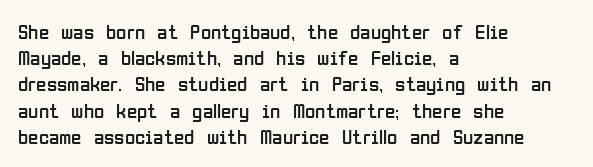
Q: Is the text bold? A: No.
Q: Is the text italic (slanted)? A: No, it is upright.
Q: Is the text underlined? A: No.
Q: How is the paragraph aligned? A: Left-aligned.
Q: Is the spacing between letters normal or unusually wide? A: Normal.
Q: Is the spacing between lines tight, normal or loose? A: Normal.
